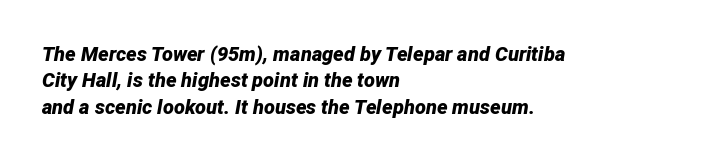
The string is rendered with underlining switched off. Typographic density is high because the face is bold. What's the leading like? Ordinary, nothing unusual. Tracking value appears to be zero — textbook default spacing. The text carries the slant typical of an italic or oblique font. The rag falls on the right side of this text block.
